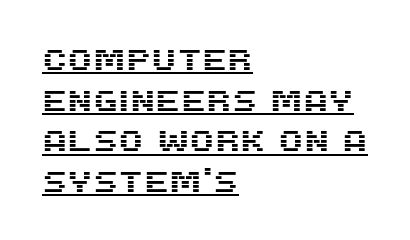
{"serif": "no", "italic": "no", "width": "normal", "stroke_contrast": "medium", "x_height": "large", "monospaced": "no", "underline": "yes", "align": "left", "line_spacing": "normal", "line_spacing_ratio": 1.4, "letter_spacing": "normal", "letter_spacing_em": 0.0, "glyph_px": 29}
